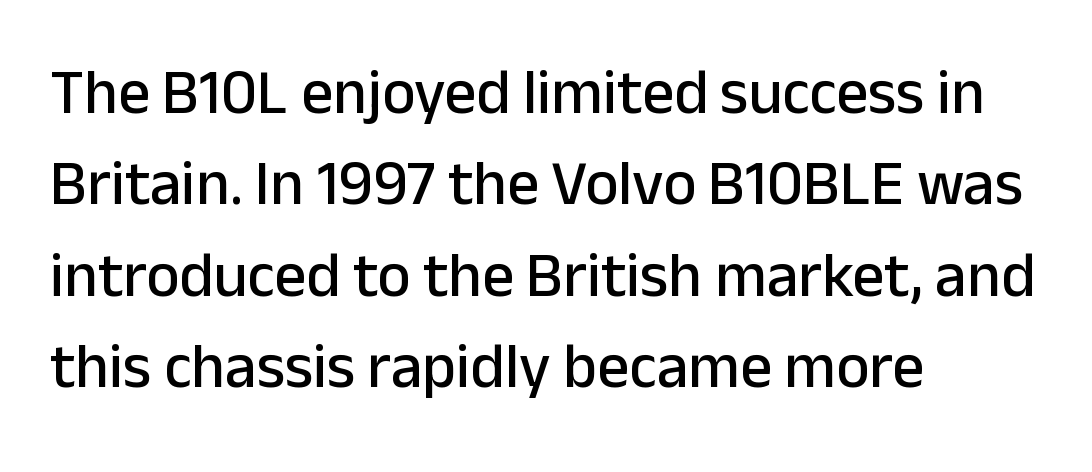
The passage shown stacks its lines at a standard gap. The rendering uses natural spacing where letterforms have individual widths. Ordinary non-slanted type is in use. The face used here is a sans, in the tradition of grotesques and geometrics. The line texture is even and compact thanks to regular tracking. Letters rest on an invisible, unmarked baseline.
